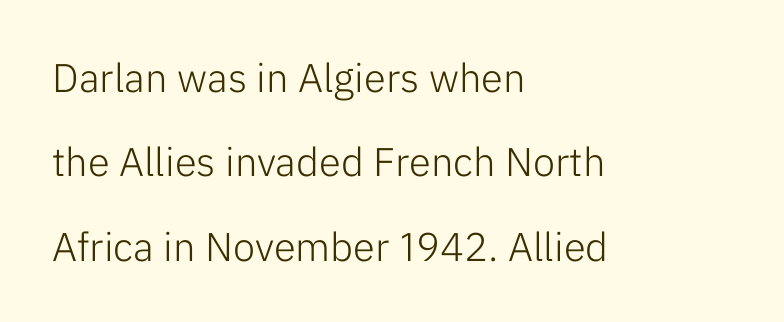
Q: Is the text bold? A: No.
Q: Is the text italic (slanted)? A: No, it is upright.
Q: Is the typeface a serif or a sans-serif typeface? A: Sans-serif.
Q: Is the text underlined? A: No.
Q: How is the paragraph aligned? A: Left-aligned.
Q: Is the spacing between letters normal or unusually wide? A: Normal.
Q: Is the spacing between lines tight, normal or loose? A: Loose.
Q: Width (condensed, normal, or wide)? A: Normal.
Q: Stroke contrast? A: Low.
Q: x-height? A: Medium.
Q: Monospaced? A: No.
